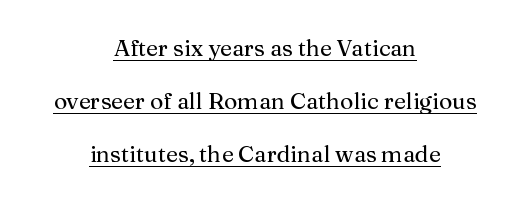
Q: Is the text bold? A: No.
Q: Is the text italic (slanted)? A: No, it is upright.
Q: Is the text underlined? A: Yes.
Q: How is the paragraph aligned? A: Centered.
Q: Is the spacing between letters normal or unusually wide? A: Normal.
Q: Is the spacing between lines tight, normal or loose? A: Loose.
